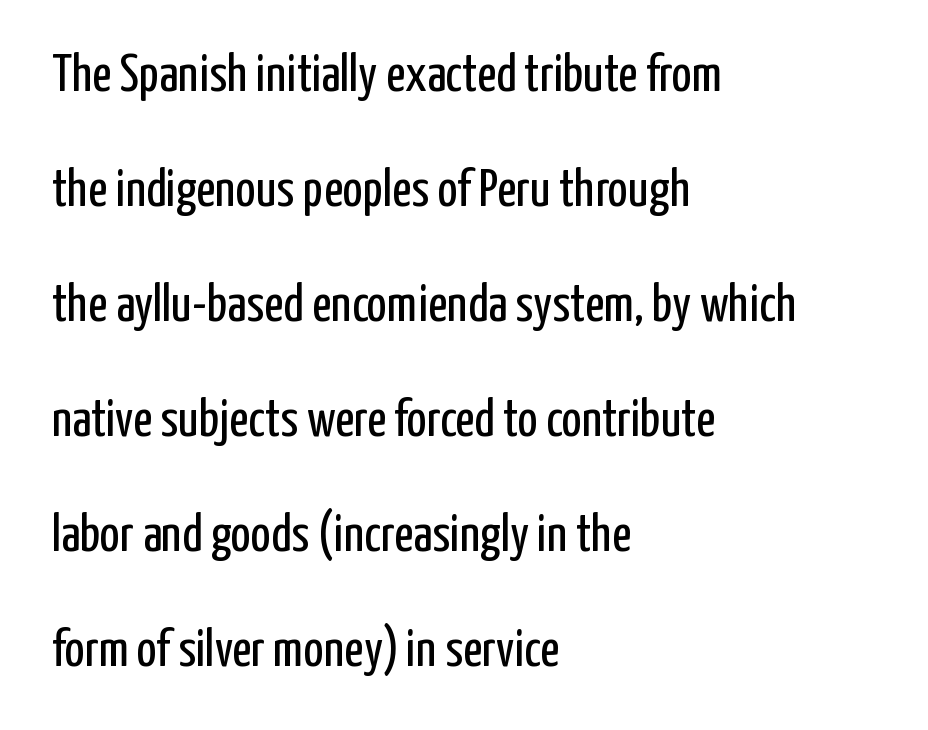
Q: Is the text bold? A: No.
Q: Is the text italic (slanted)? A: No, it is upright.
Q: Is the typeface a serif or a sans-serif typeface? A: Sans-serif.
Q: Is the text underlined? A: No.
Q: How is the paragraph aligned? A: Left-aligned.
Q: Is the spacing between letters normal or unusually wide? A: Normal.
Q: Is the spacing between lines tight, normal or loose? A: Loose.
Q: Width (condensed, normal, or wide)? A: Condensed.
Q: Stroke contrast? A: Low.
Q: x-height? A: Medium.
Q: Monospaced? A: No.
